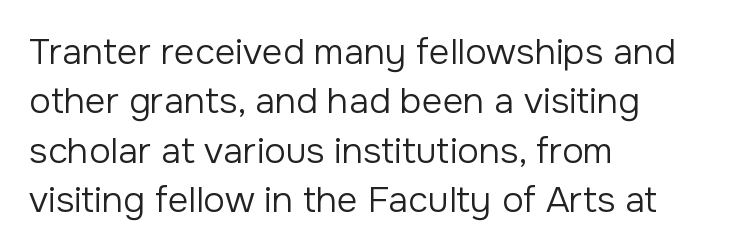
{"serif": "no", "italic": "no", "bold": "no", "weight": "regular", "width": "normal", "stroke_contrast": "low", "x_height": "medium", "monospaced": "no", "underline": "no", "align": "left", "line_spacing": "normal", "line_spacing_ratio": 1.37, "letter_spacing": "normal", "letter_spacing_em": 0.0, "glyph_px": 36}
